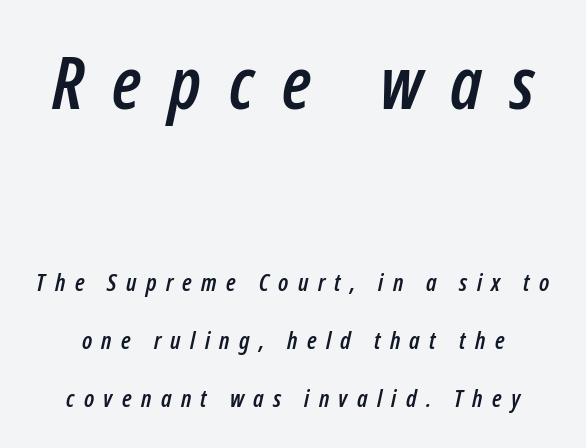
The image shows 72 px condensed type, italic (leaning right); set loose line spacing (2.43x), unusually wide letter spacing (+0.39 em), not underlined; the first (top) block is 3.0x larger; low stroke contrast and a medium x-height.
